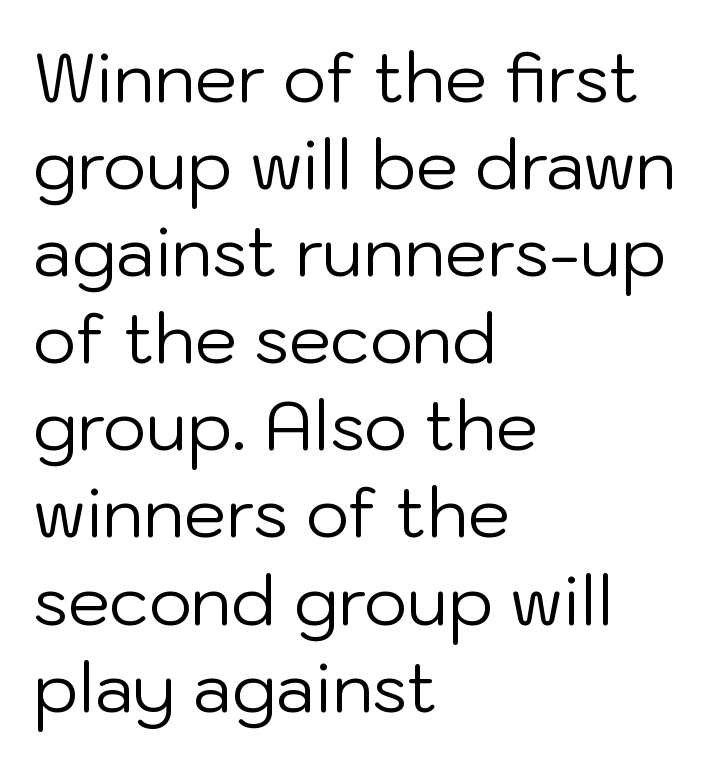
{"serif": "no", "italic": "no", "bold": "no", "weight": "regular", "width": "normal", "stroke_contrast": "low", "x_height": "medium", "monospaced": "no", "underline": "no", "align": "left", "line_spacing": "normal", "line_spacing_ratio": 1.3, "letter_spacing": "normal", "letter_spacing_em": 0.0, "glyph_px": 67}
